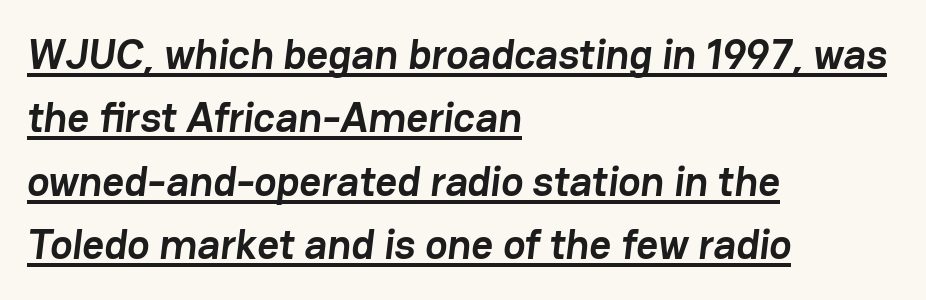
The image shows 42 px semibold sans-serif type; set left-aligned, normal line spacing (1.51x), normal letter spacing, underlined; low stroke contrast and a medium x-height.
